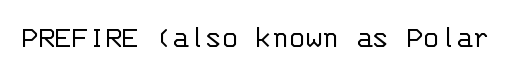
{"serif": "no", "italic": "no", "bold": "no", "weight": "light", "width": "normal", "stroke_contrast": "low", "x_height": "large", "monospaced": "yes", "underline": "no", "letter_spacing": "normal", "letter_spacing_em": 0.0, "glyph_px": 34}
